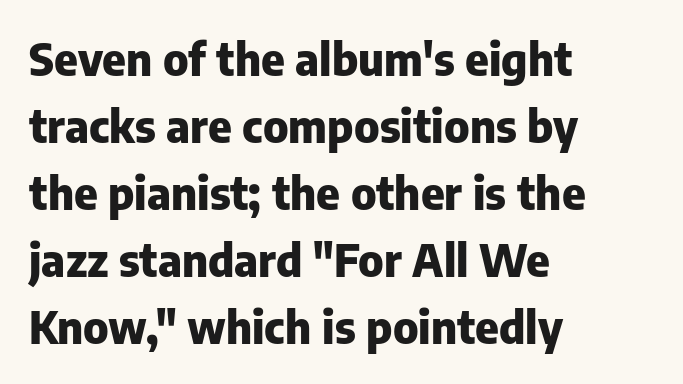
The image shows 45 px heavy sans-serif type, upright; set left-aligned, normal line spacing (1.49x), normal letter spacing, not underlined; low stroke contrast and a medium x-height.
